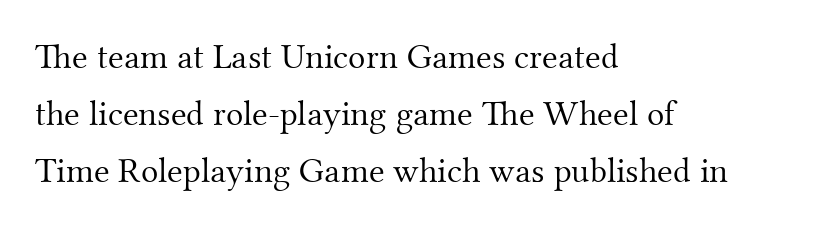
The image shows 36 px light serif type, upright; set left-aligned, normal line spacing (1.59x), normal letter spacing, not underlined; medium stroke contrast and a small x-height.
